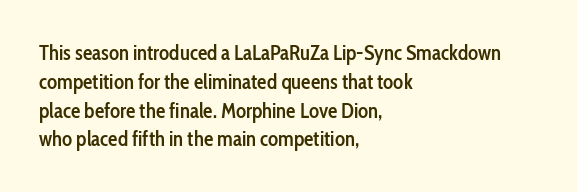
The image shows 21 px text type, upright; set left-aligned, normal line spacing (1.37x), normal letter spacing, not underlined.
